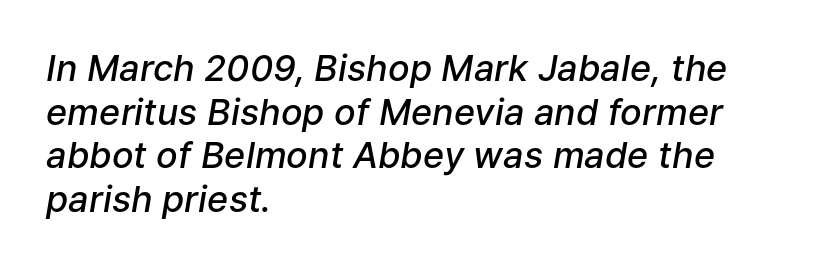
The image shows 36 px semibold type, italic (leaning right); set left-aligned, line spacing 1.21x, normal letter spacing, not underlined; low stroke contrast and a medium x-height.
